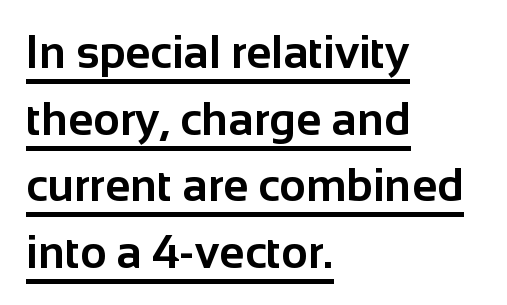
Descenders here cross a horizontal rule under the line. Horizontally, the lines are justified to the leading edge only. Do the characters align in a grid? No, the font is proportional. Compared with an ordinary text face, these strokes are far heavier — a full bold.
